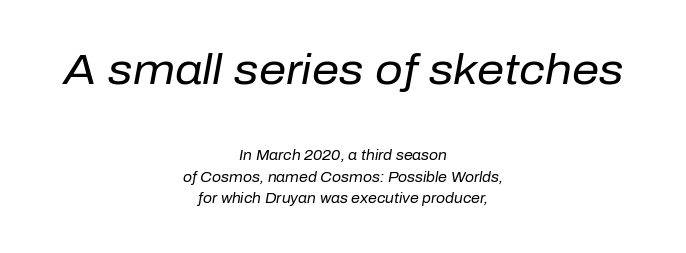
Q: Is the text bold? A: No.
Q: Is the text italic (slanted)? A: Yes, it leans right by about 10 degrees.
Q: Is the text underlined? A: No.
Q: How is the paragraph aligned? A: Centered.
Q: Is the spacing between letters normal or unusually wide? A: Normal.
Q: Is the spacing between lines tight, normal or loose? A: Normal.
Q: Which block of text is set in a larger size, the first (top) or the second (bottom)? A: The first (top) one.
Q: Width (condensed, normal, or wide)? A: Normal.
Q: Stroke contrast? A: Low.
Q: x-height? A: Medium.
Q: Monospaced? A: No.
